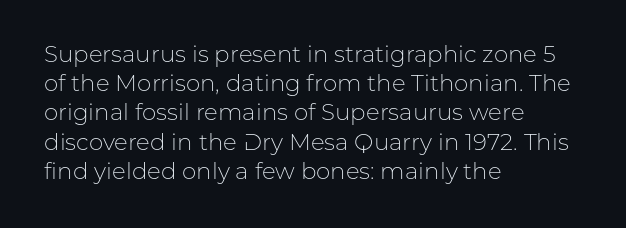
The image shows 23 px text type, upright; set left-aligned, normal line spacing (1.27x), normal letter spacing, not underlined.
